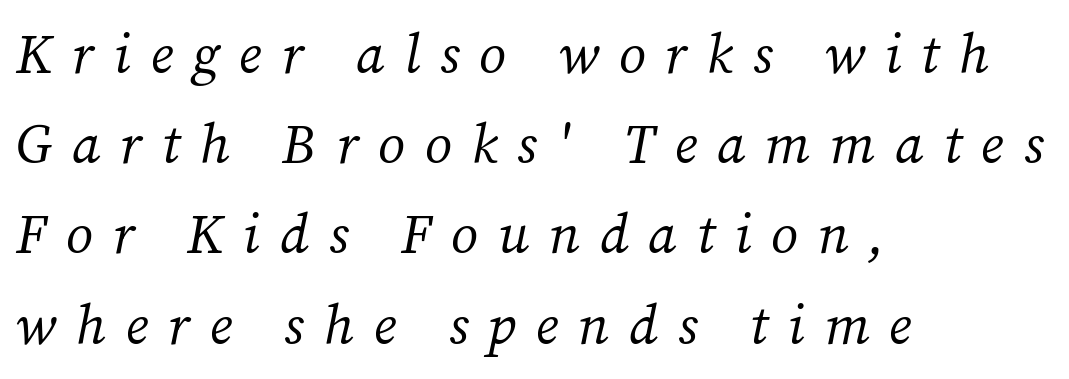
Q: Is the text bold? A: No.
Q: Is the text italic (slanted)? A: Yes, it leans right by about 12 degrees.
Q: Is the typeface a serif or a sans-serif typeface? A: Serif.
Q: Is the text underlined? A: No.
Q: How is the paragraph aligned? A: Left-aligned.
Q: Is the spacing between letters normal or unusually wide? A: Unusually wide.
Q: Is the spacing between lines tight, normal or loose? A: Normal.
Q: Width (condensed, normal, or wide)? A: Normal.
Q: Stroke contrast? A: Medium.
Q: x-height? A: Medium.
Q: Monospaced? A: No.
